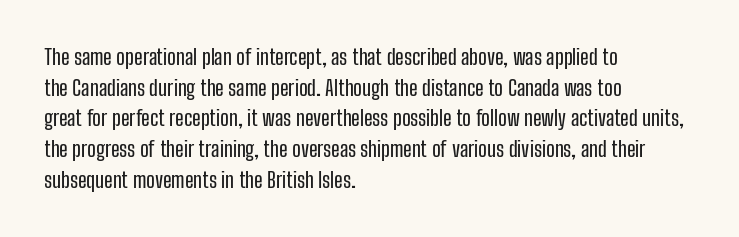
The image shows 21 px text type, upright; set left-aligned, normal line spacing (1.46x), normal letter spacing, not underlined.
